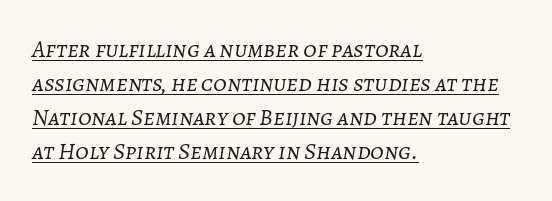
Compared with typical body copy, the letter spacing here is the same. These lines are set flush left with a ragged right edge. The strokes carry an ordinary text weight at most. The passage shown leans; its letterforms are oblique. If you measured baseline to baseline, you'd find a middling distance. Students, observe the line beneath the letters — that is underlining.
